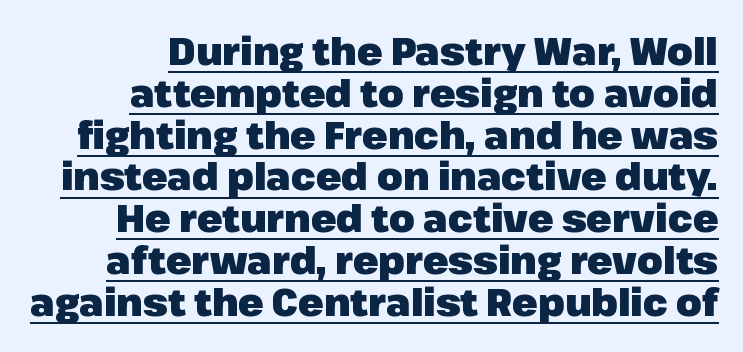
The image shows 37 px heavy sans-serif type, upright; set right-aligned, tight line spacing (1.13x), normal letter spacing, underlined; low stroke contrast and a medium x-height.
